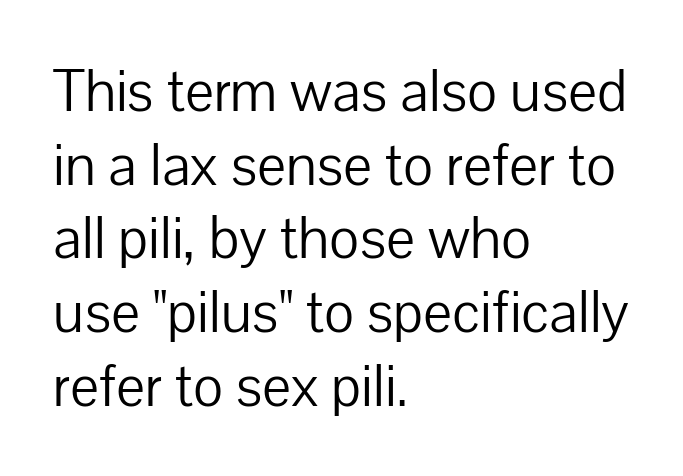
The image shows 58 px light sans-serif type, upright; set left-aligned, normal line spacing (1.27x), normal letter spacing, not underlined; low stroke contrast and a medium x-height.
